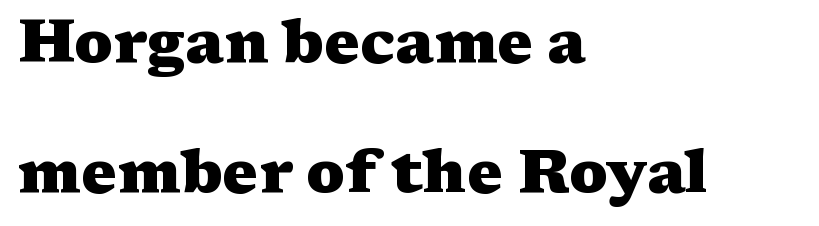
Honestly, the rows look like they've been pulled way apart. Nobody drew a line under any word here. Yep, those are serifs on the letters. How heavy is the stroke? Heavy — this is a bold. Every stem runs plumb, perpendicular to the baseline.
